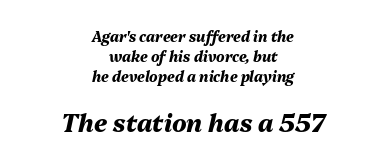
{"italic": "yes", "lean": "right", "slant_degrees": 13, "bold": "yes", "underline": "no", "align": "center", "line_spacing": "normal", "line_spacing_ratio": 1.42, "letter_spacing": "normal", "letter_spacing_em": 0.0, "larger_block": "second", "size_ratio": 1.71, "glyph_px": 24}
